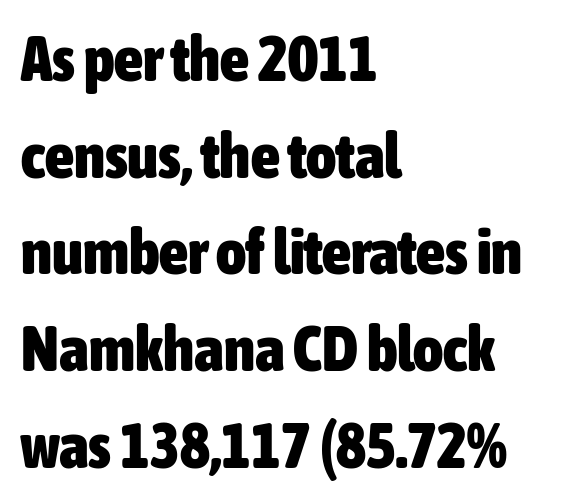
Q: Is the text bold? A: Yes.
Q: Is the text italic (slanted)? A: No, it is upright.
Q: Is the typeface a serif or a sans-serif typeface? A: Sans-serif.
Q: Is the text underlined? A: No.
Q: How is the paragraph aligned? A: Left-aligned.
Q: Is the spacing between letters normal or unusually wide? A: Normal.
Q: Is the spacing between lines tight, normal or loose? A: Normal.
Q: Width (condensed, normal, or wide)? A: Condensed.
Q: Stroke contrast? A: Low.
Q: x-height? A: Medium.
Q: Monospaced? A: No.
